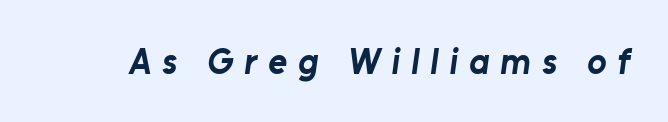
{"serif": "no", "bold": "yes", "weight": "bold", "width": "normal", "stroke_contrast": "low", "x_height": "medium", "monospaced": "no", "underline": "no", "letter_spacing": "wide", "letter_spacing_em": 0.3, "glyph_px": 36}
